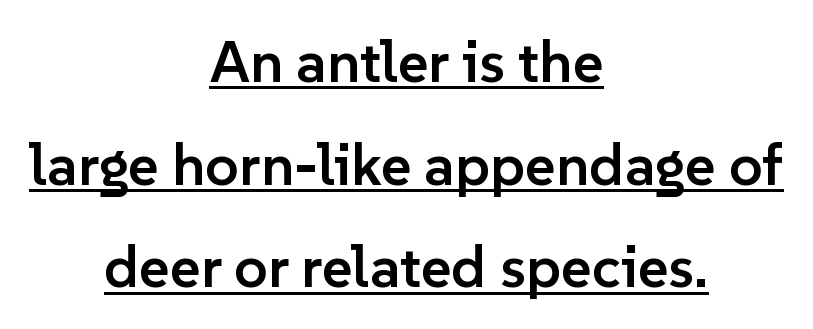
The image shows 59 px semibold sans-serif type, upright; set centered, line spacing 1.74x, normal letter spacing, underlined; low stroke contrast and a medium x-height.
